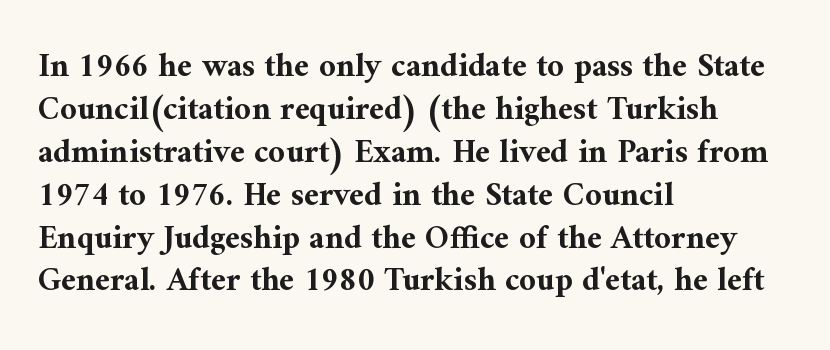
The image shows 33 px bold serif type, upright; set left-aligned, normal line spacing (1.3x), normal letter spacing, not underlined; medium stroke contrast and a medium x-height.
